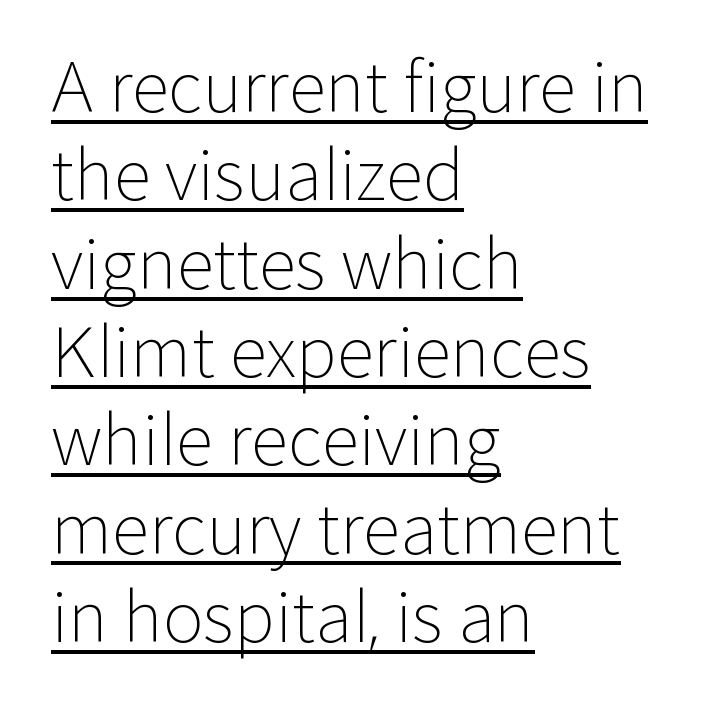
Students, observe the line beneath the letters — that is underlining. Regarding serifs, this sample does without them. The leading is moderate, giving the passage an even texture. Here the designer chose a conventional face with non-uniform glyph widths. The typeface has the unassuming heft of standard copy or less.
